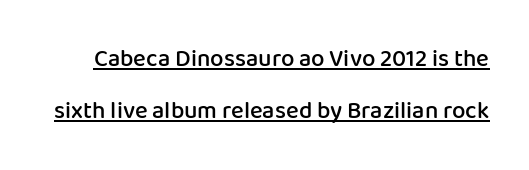
The image shows 24 px text type, upright; set loose line spacing (2.15x), normal letter spacing, underlined.
